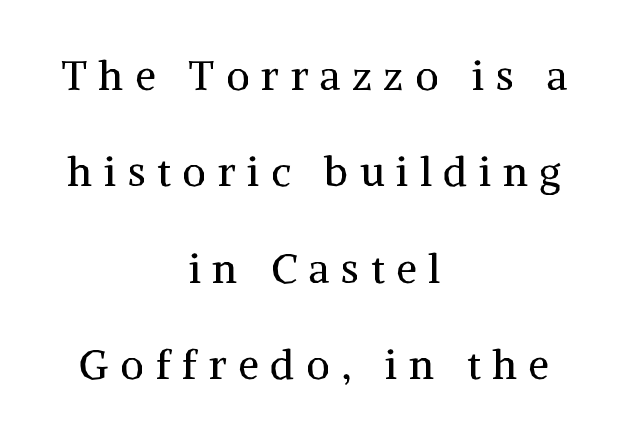
Q: Is the text bold? A: No.
Q: Is the text italic (slanted)? A: No, it is upright.
Q: Is the typeface a serif or a sans-serif typeface? A: Serif.
Q: Is the text underlined? A: No.
Q: How is the paragraph aligned? A: Centered.
Q: Is the spacing between letters normal or unusually wide? A: Unusually wide.
Q: Is the spacing between lines tight, normal or loose? A: Loose.
Q: Width (condensed, normal, or wide)? A: Normal.
Q: Stroke contrast? A: Medium.
Q: x-height? A: Medium.
Q: Monospaced? A: No.
